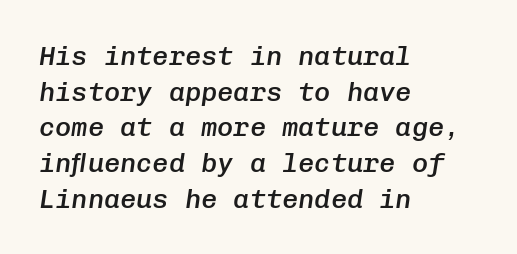
Q: Is the text bold? A: Semi-bold.
Q: Is the text italic (slanted)? A: Yes, it leans right by about 8 degrees.
Q: Is the text underlined? A: No.
Q: How is the paragraph aligned? A: Left-aligned.
Q: Is the spacing between letters normal or unusually wide? A: Normal.
Q: Is the spacing between lines tight, normal or loose? A: Normal.
